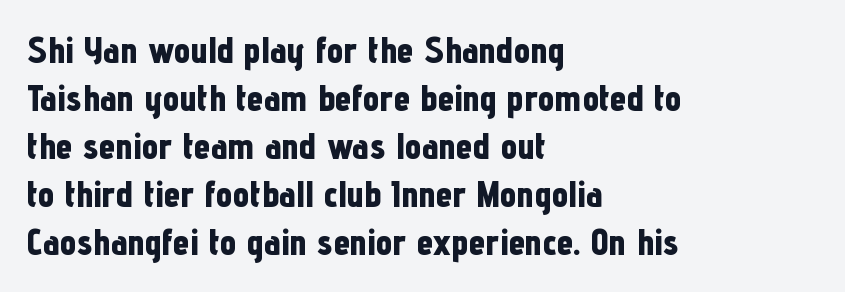
Stroke terminals: plain, sans-serif. Students, observe: this is what conventionally led text looks like. The baseline area is clear. Italic? Not at all — the glyphs are vertical. Is this a fixed-width face? No — the glyphs have proportional, varying widths. These lines are set flush left with a ragged right edge.
